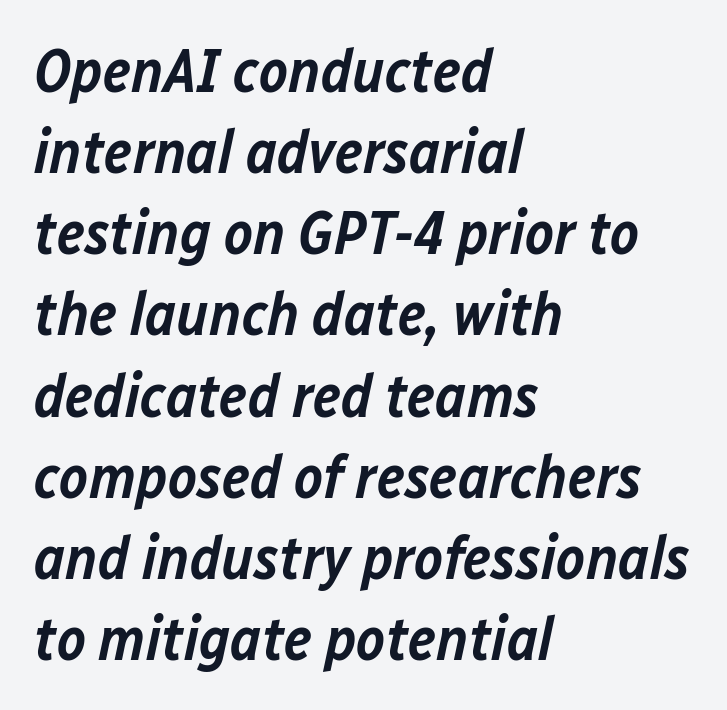
Q: Is the text bold? A: Semi-bold.
Q: Is the text italic (slanted)? A: Yes, it leans right by about 12 degrees.
Q: Is the text underlined? A: No.
Q: How is the paragraph aligned? A: Left-aligned.
Q: Is the spacing between letters normal or unusually wide? A: Normal.
Q: Is the spacing between lines tight, normal or loose? A: Normal.
Q: Width (condensed, normal, or wide)? A: Normal.
Q: Stroke contrast? A: Low.
Q: x-height? A: Medium.
Q: Monospaced? A: No.
